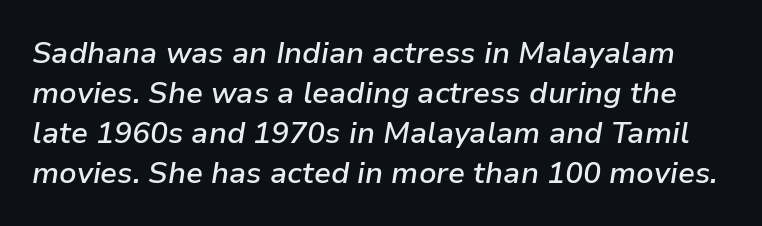
This sample keeps an unexceptional amount of space between lines. The letters sit at their default tracking, neither squeezed nor spread. Just letters on the line, the space beneath them empty. These lines are rendered in a variable-pitch font. A typesetter would mark this as italic.
